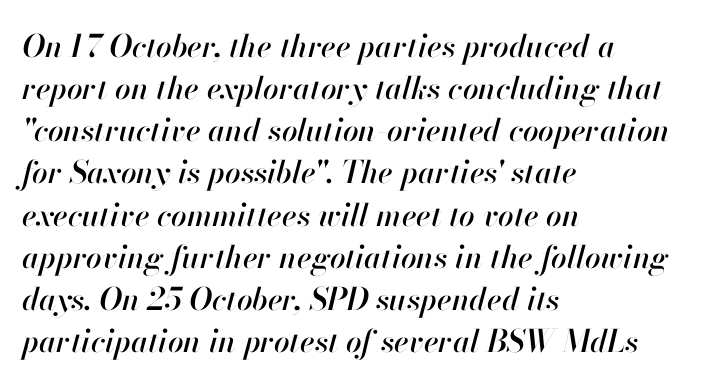
Q: Is the text italic (slanted)? A: Yes, it leans right by about 13 degrees.
Q: Is the text underlined? A: No.
Q: How is the paragraph aligned? A: Left-aligned.
Q: Is the spacing between letters normal or unusually wide? A: Normal.
Q: Is the spacing between lines tight, normal or loose? A: Normal.
Q: Width (condensed, normal, or wide)? A: Normal.
Q: Stroke contrast? A: High.
Q: x-height? A: Small.
Q: Monospaced? A: No.
